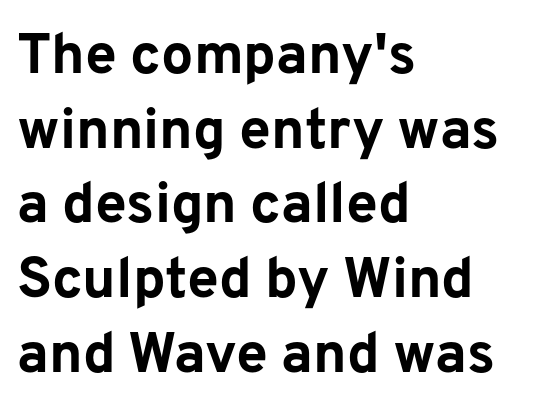
The image shows 57 px bold sans-serif type, upright; set left-aligned, normal line spacing (1.31x), normal letter spacing, not underlined; low stroke contrast and a medium x-height.
